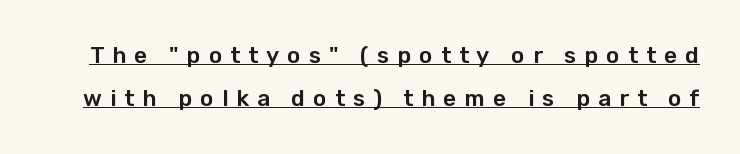
Q: Is the text italic (slanted)? A: No, it is upright.
Q: Is the text underlined? A: Yes.
Q: Is the spacing between letters normal or unusually wide? A: Unusually wide.
